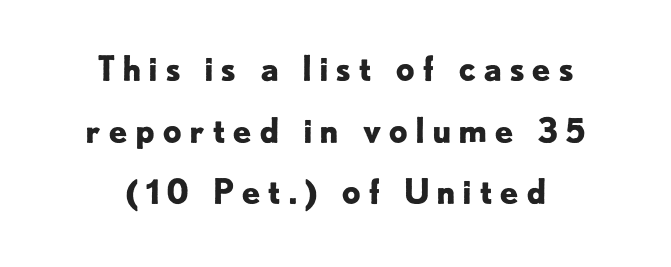
Q: Is the text bold? A: Yes.
Q: Is the text italic (slanted)? A: No, it is upright.
Q: Is the typeface a serif or a sans-serif typeface? A: Sans-serif.
Q: Is the text underlined? A: No.
Q: How is the paragraph aligned? A: Centered.
Q: Width (condensed, normal, or wide)? A: Normal.
Q: Stroke contrast? A: Low.
Q: x-height? A: Small.
Q: Monospaced? A: No.
